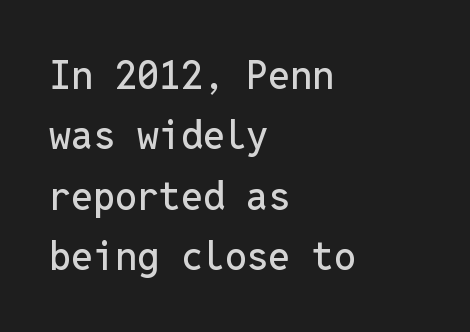
The image shows 39 px sans-serif type, upright, monospaced; set left-aligned, normal line spacing (1.55x), normal letter spacing, not underlined; low stroke contrast and a medium x-height.
